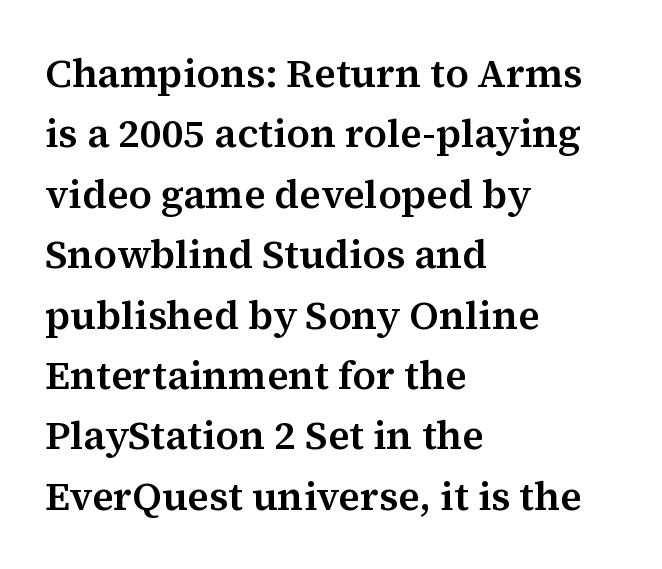
A normal amount of white space separates one row of letters from the next. These lines keep a tight, regular rhythm from letter to letter. The type sits square on the baseline with zero lean. A student would call this left alignment; a typographer would say flush left, rag right.
